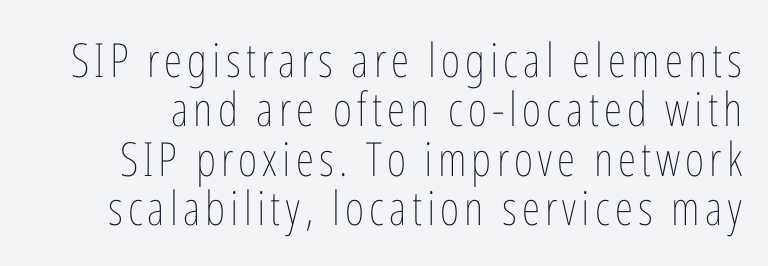
Q: Is the text bold? A: No.
Q: Is the text italic (slanted)? A: No, it is upright.
Q: Is the text underlined? A: No.
Q: Is the spacing between lines tight, normal or loose? A: Tight.
Q: Width (condensed, normal, or wide)? A: Condensed.
Q: Stroke contrast? A: Low.
Q: x-height? A: Medium.
Q: Monospaced? A: No.
